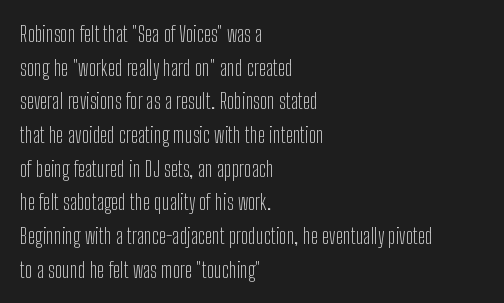
The image shows 22 px text type, upright; set left-aligned, normal line spacing (1.53x), normal letter spacing, not underlined.
